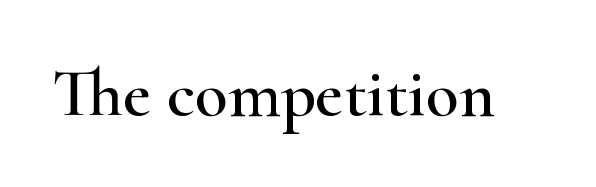
A typesetter would call this zero additional tracking. The passage shown is typed in a proportional face where columns would drift. A clean baseline with only descenders dipping below it. If you drew a line through each stem, it would be perfectly vertical.
